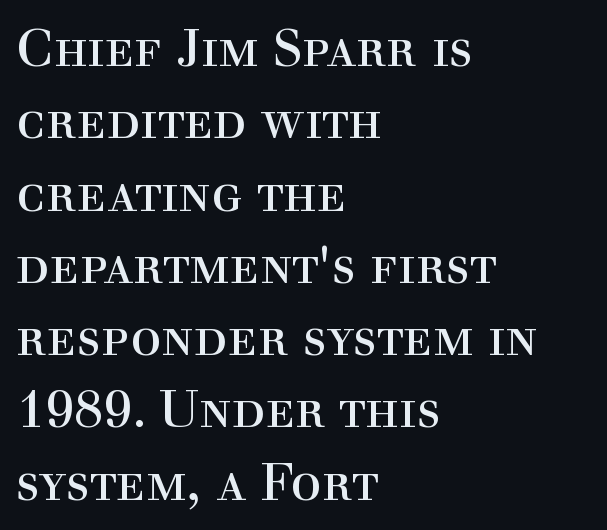
The image shows 52 px regular-weight serif type, upright; set left-aligned, normal line spacing (1.39x), normal letter spacing, not underlined; a medium x-height.
